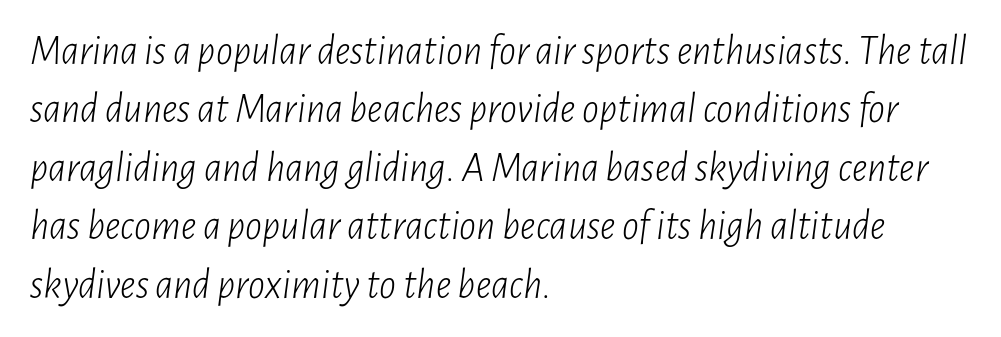
{"italic": "yes", "lean": "right", "slant_degrees": 7, "bold": "no", "weight": "light", "width": "condensed", "stroke_contrast": "low", "x_height": "medium", "monospaced": "no", "underline": "no", "align": "left", "line_spacing": "normal", "line_spacing_ratio": 1.39, "letter_spacing": "normal", "letter_spacing_em": 0.0, "glyph_px": 42}
